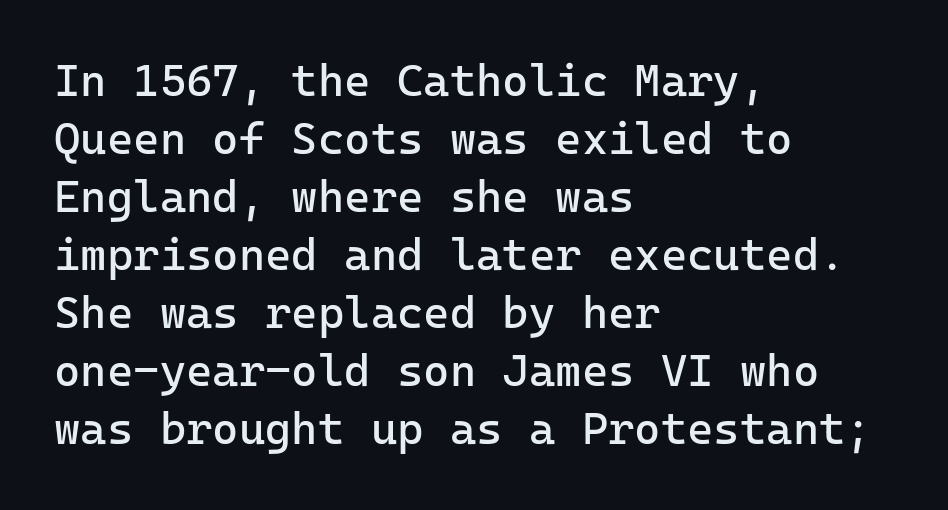
The image shows 45 px regular-weight sans-serif type, upright, monospaced; set left-aligned, normal line spacing (1.29x), normal letter spacing, not underlined; low stroke contrast and a medium x-height.
